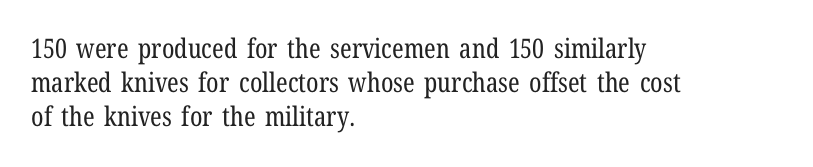
{"italic": "no", "bold": "no", "underline": "no", "align": "left", "line_spacing": "normal", "line_spacing_ratio": 1.26, "letter_spacing": "normal", "letter_spacing_em": 0.0, "glyph_px": 27}
